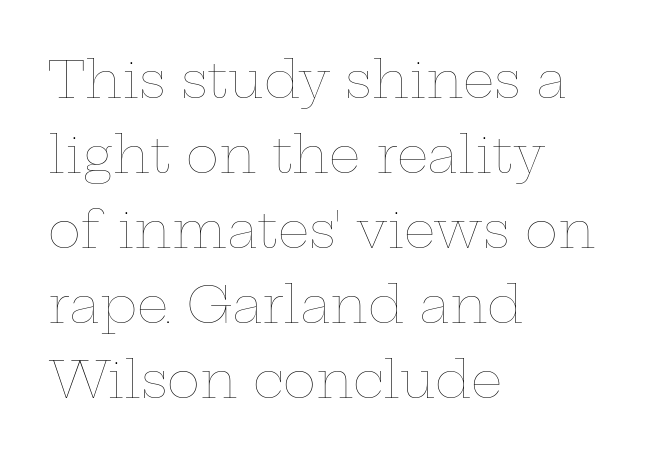
The image shows 50 px thin, wide type, upright; set left-aligned, normal line spacing (1.5x), normal letter spacing, not underlined; low stroke contrast and a medium x-height.
